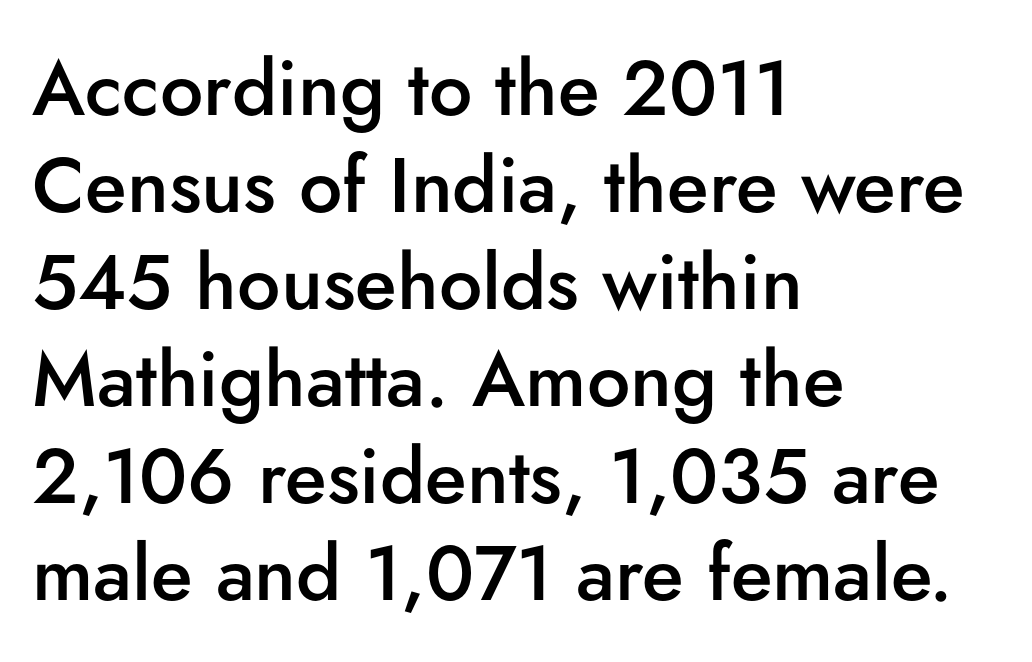
The image shows 77 px semibold sans-serif type, upright; set left-aligned, normal line spacing (1.26x), normal letter spacing, not underlined; low stroke contrast and a small x-height.
